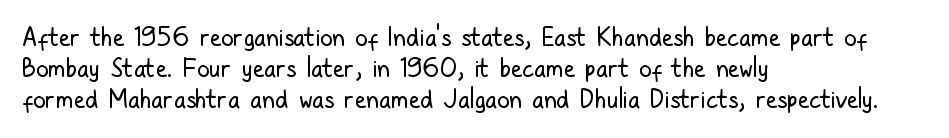
Spacing between characters is what you'd get straight out of the box. Ordinary non-slanted type is in use. The compositor pushed each line to the left boundary. Rows of type keep a routine distance in the vertical direction.
